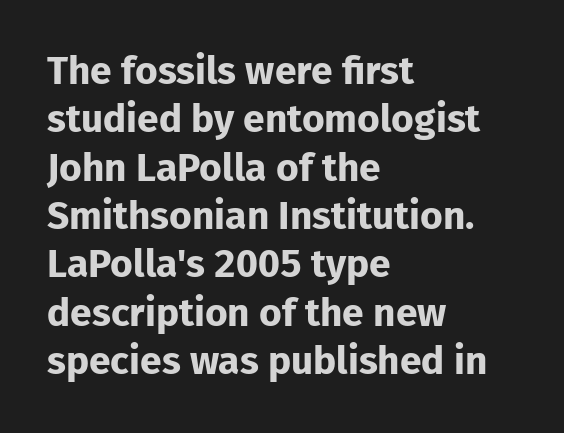
The image shows 39 px bold sans-serif type, upright; set left-aligned, line spacing 1.24x, normal letter spacing, not underlined; low stroke contrast and a medium x-height.
